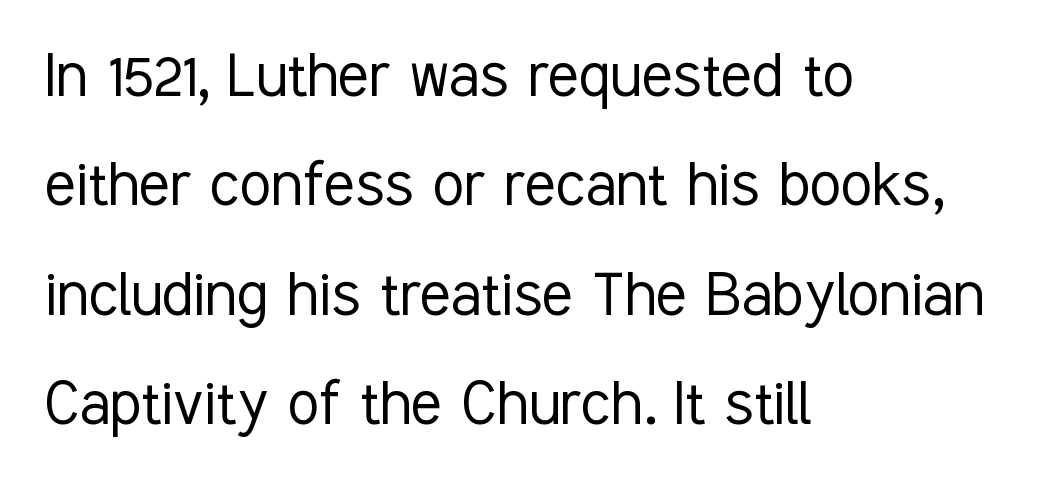
Line beginnings align vertically; line endings do not. These lines sit exactly where default settings would place them. Unlike italic type, these characters show no tilt at all. Examine the stroke ends and you'll find no serifs. Observe the ordinary spacing: letters are neighbours, not strangers.
